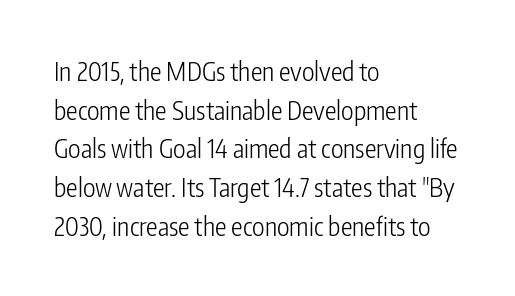
Q: Is the text bold? A: No.
Q: Is the text italic (slanted)? A: No, it is upright.
Q: Is the text underlined? A: No.
Q: How is the paragraph aligned? A: Left-aligned.
Q: Is the spacing between letters normal or unusually wide? A: Normal.
Q: Is the spacing between lines tight, normal or loose? A: Normal.
